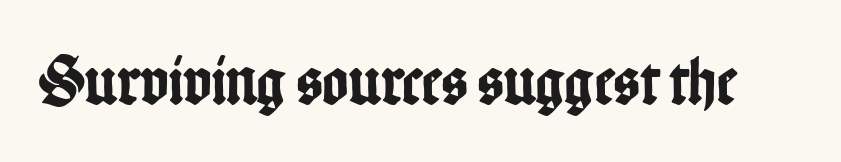
Q: Is the text italic (slanted)? A: No, it is upright.
Q: Is the typeface a serif or a sans-serif typeface? A: Sans-serif.
Q: Is the text underlined? A: No.
Q: Is the spacing between letters normal or unusually wide? A: Normal.
Q: Width (condensed, normal, or wide)? A: Condensed.
Q: Stroke contrast? A: Low.
Q: x-height? A: Medium.
Q: Monospaced? A: No.
